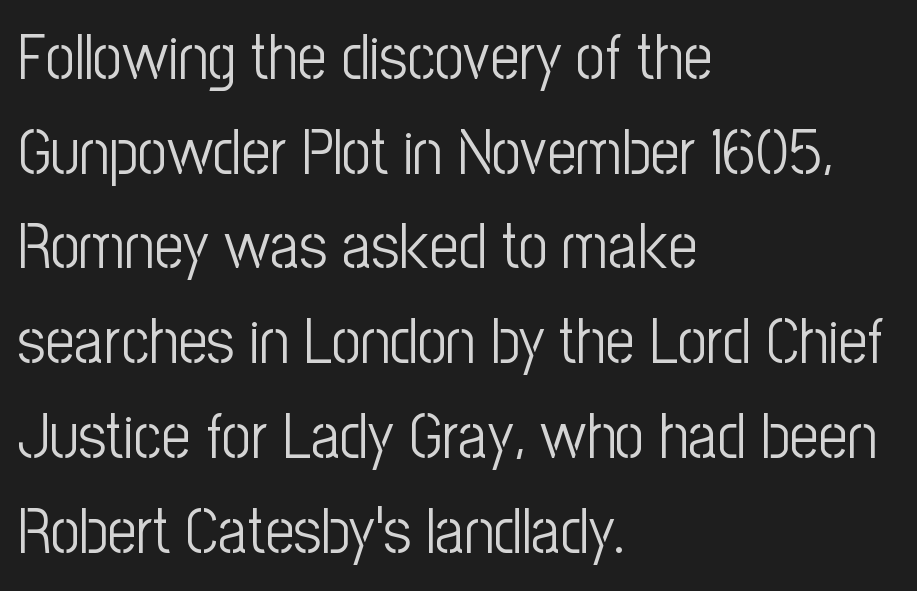
{"serif": "no", "italic": "no", "bold": "no", "weight": "light", "width": "condensed", "stroke_contrast": "low", "x_height": "medium", "monospaced": "no", "underline": "no", "align": "left", "line_spacing": "normal", "line_spacing_ratio": 1.48, "letter_spacing": "normal", "letter_spacing_em": 0.0, "glyph_px": 64}
